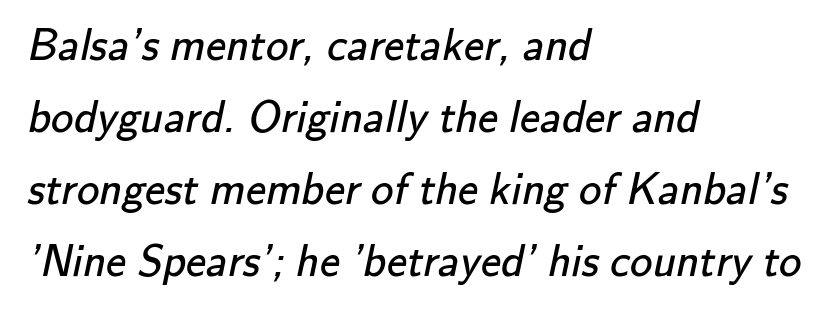
Q: Is the text bold? A: No.
Q: Is the typeface a serif or a sans-serif typeface? A: Sans-serif.
Q: Is the text underlined? A: No.
Q: How is the paragraph aligned? A: Left-aligned.
Q: Is the spacing between letters normal or unusually wide? A: Normal.
Q: Is the spacing between lines tight, normal or loose? A: Normal.
Q: Width (condensed, normal, or wide)? A: Normal.
Q: Stroke contrast? A: Low.
Q: x-height? A: Small.
Q: Monospaced? A: No.
